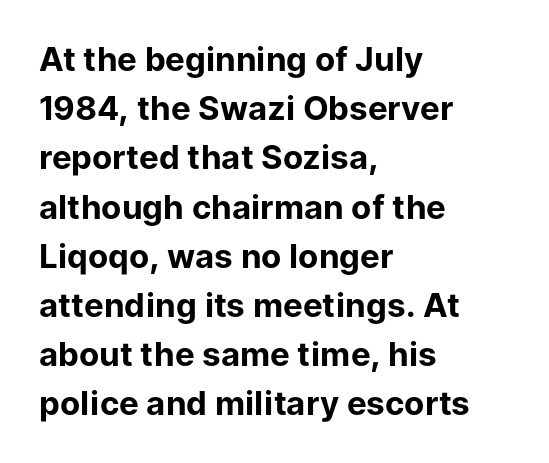
The passage shown is typed in a proportional face where columns would drift. This rendering features lettering with no underline. This sample uses an upright cut, with every glyph sitting square on the baseline. This sample uses a sans-serif face. The lines in this sample share a left origin and differ only in where they stop.
